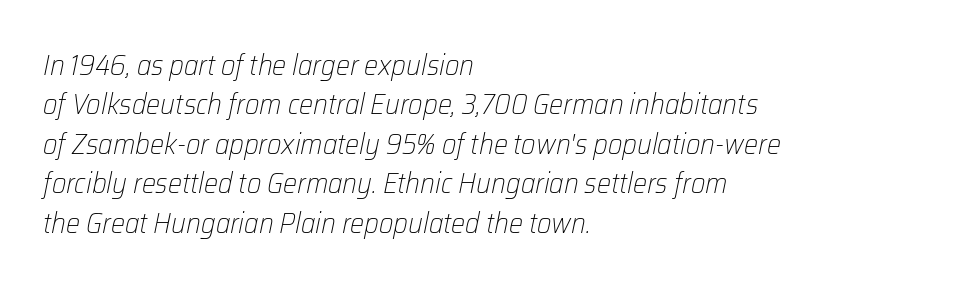
Q: Is the text bold? A: No.
Q: Is the text italic (slanted)? A: Yes, it leans right by about 12 degrees.
Q: Is the text underlined? A: No.
Q: How is the paragraph aligned? A: Left-aligned.
Q: Is the spacing between letters normal or unusually wide? A: Normal.
Q: Is the spacing between lines tight, normal or loose? A: Normal.
Q: Width (condensed, normal, or wide)? A: Normal.
Q: Stroke contrast? A: Low.
Q: x-height? A: Medium.
Q: Monospaced? A: No.
